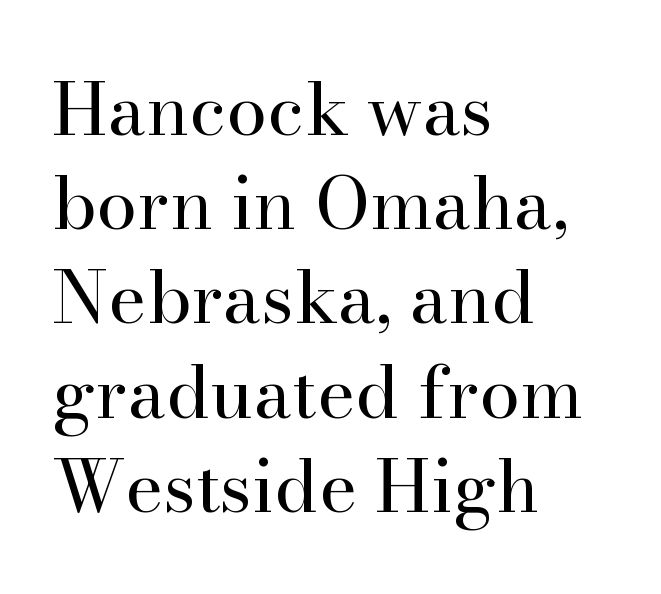
Q: Is the text bold? A: No.
Q: Is the text italic (slanted)? A: No, it is upright.
Q: Is the typeface a serif or a sans-serif typeface? A: Serif.
Q: Is the text underlined? A: No.
Q: How is the paragraph aligned? A: Left-aligned.
Q: Is the spacing between letters normal or unusually wide? A: Normal.
Q: Is the spacing between lines tight, normal or loose? A: Normal.
Q: Width (condensed, normal, or wide)? A: Normal.
Q: Stroke contrast? A: High.
Q: x-height? A: Small.
Q: Monospaced? A: No.
